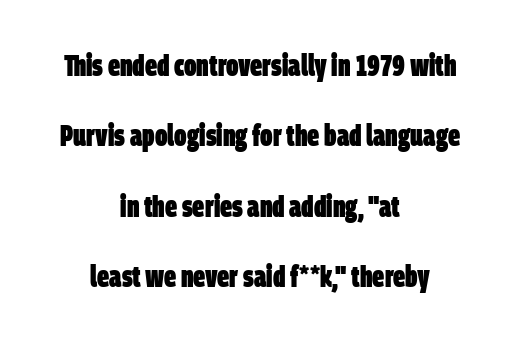
The image shows 30 px heavy, condensed sans-serif type; set centered, loose line spacing (2.35x), normal letter spacing, not underlined; low stroke contrast and a large x-height.
